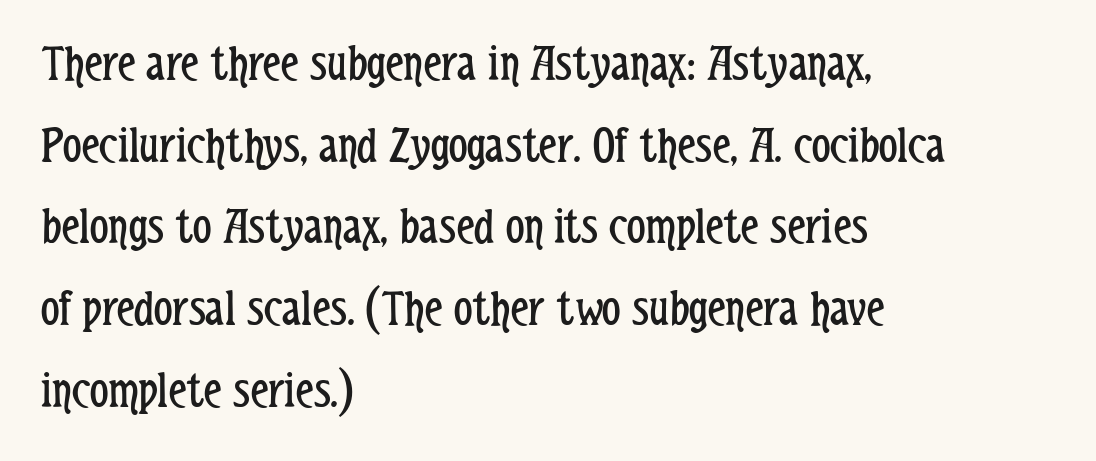
The image shows 52 px regular-weight, condensed sans-serif type, upright; set left-aligned, normal line spacing (1.57x), normal letter spacing, not underlined; low stroke contrast and a medium x-height.
